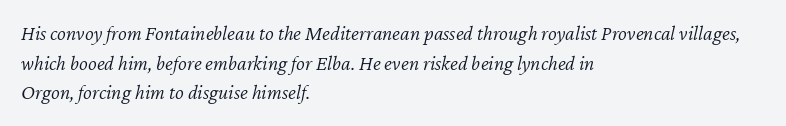
Q: Is the text bold? A: No.
Q: Is the text italic (slanted)? A: Yes, it leans right by about 12 degrees.
Q: Is the text underlined? A: No.
Q: How is the paragraph aligned? A: Left-aligned.
Q: Is the spacing between letters normal or unusually wide? A: Normal.
Q: Is the spacing between lines tight, normal or loose? A: Normal.
